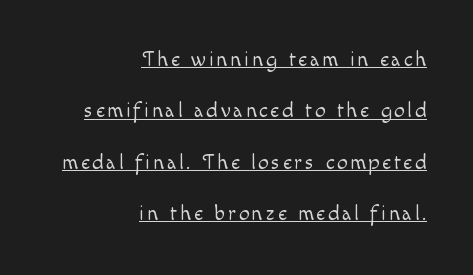
The image shows 21 px text type, upright; set right-aligned, loose line spacing (2.45x), underlined.
